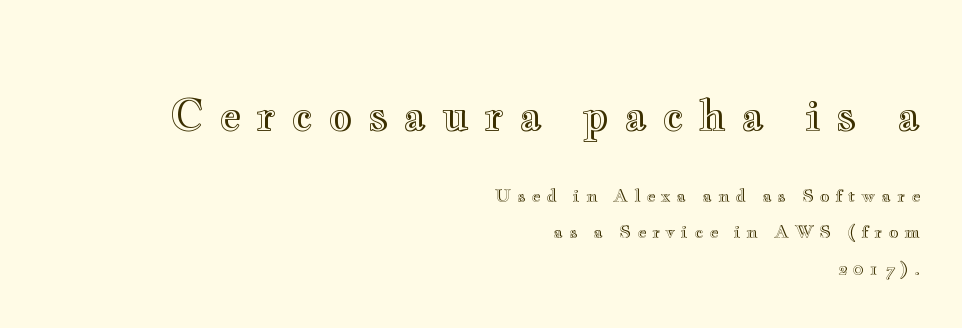
The image shows 42 px wide type, upright; set right-aligned, loose line spacing (2.15x), unusually wide letter spacing (+0.35 em), not underlined; the first (top) block is 2.47x larger; a small x-height.
